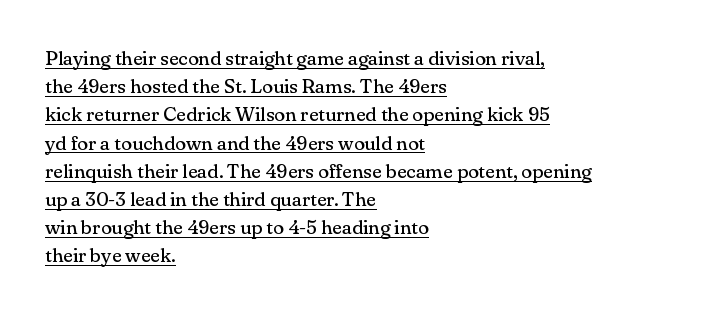
Q: Is the text bold? A: No.
Q: Is the text italic (slanted)? A: No, it is upright.
Q: Is the text underlined? A: Yes.
Q: How is the paragraph aligned? A: Left-aligned.
Q: Is the spacing between letters normal or unusually wide? A: Normal.
Q: Is the spacing between lines tight, normal or loose? A: Normal.
